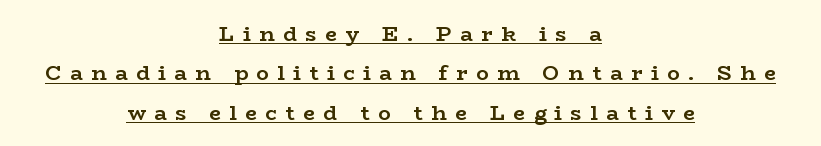
Q: Is the text bold? A: Yes.
Q: Is the text italic (slanted)? A: No, it is upright.
Q: Is the text underlined? A: Yes.
Q: How is the paragraph aligned? A: Centered.
Q: Is the spacing between letters normal or unusually wide? A: Unusually wide.
